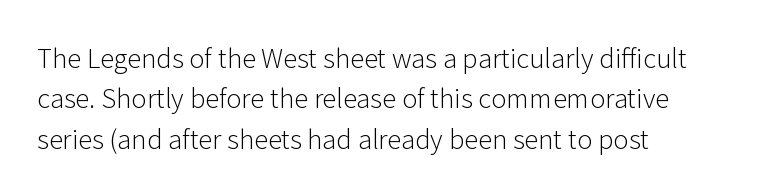
The image shows 26 px text type, upright; set left-aligned, normal line spacing (1.55x), normal letter spacing, not underlined.
